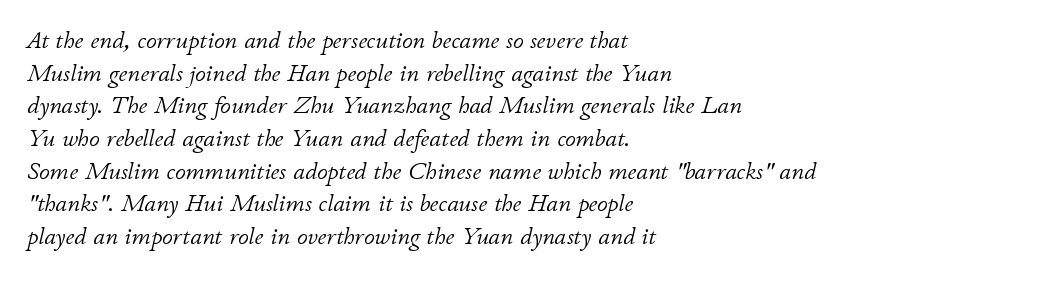
The image shows 24 px text type, italic (leaning right); set left-aligned, normal line spacing (1.36x), normal letter spacing, not underlined.
